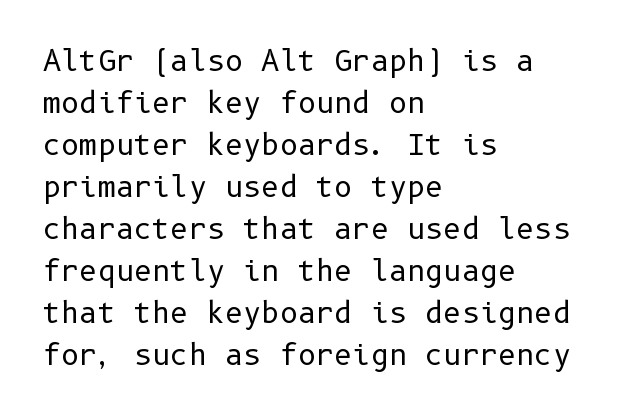
Q: Is the text bold? A: No.
Q: Is the text italic (slanted)? A: No, it is upright.
Q: Is the typeface a serif or a sans-serif typeface? A: Sans-serif.
Q: Is the text underlined? A: No.
Q: How is the paragraph aligned? A: Left-aligned.
Q: Is the spacing between letters normal or unusually wide? A: Normal.
Q: Is the spacing between lines tight, normal or loose? A: Normal.
Q: Width (condensed, normal, or wide)? A: Normal.
Q: Stroke contrast? A: Low.
Q: x-height? A: Medium.
